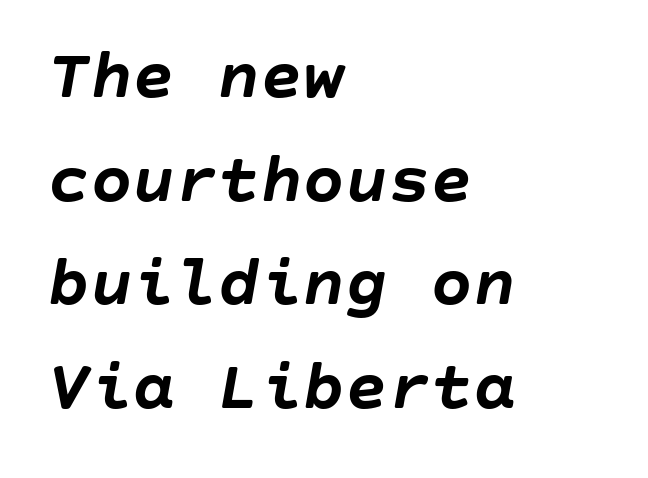
The ragged edge is on the right, which tells us the setting is flush left. Evenly set lines give the paragraph a standard silhouette. Typographic density is high because the face is bold. Any mark beneath the type? The region is blank.
